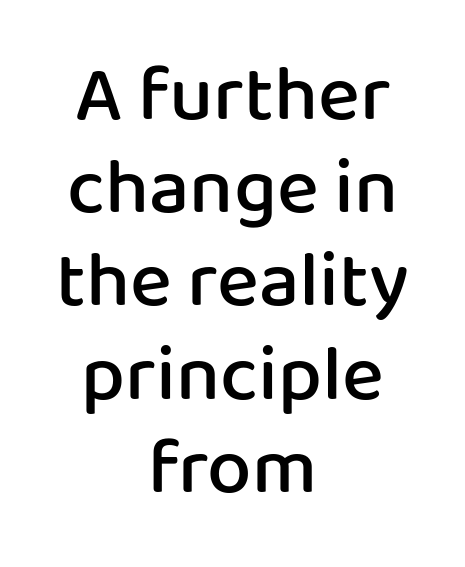
The image shows 79 px semibold sans-serif type, upright; set centered, line spacing 1.18x, normal letter spacing, not underlined; low stroke contrast and a medium x-height.
